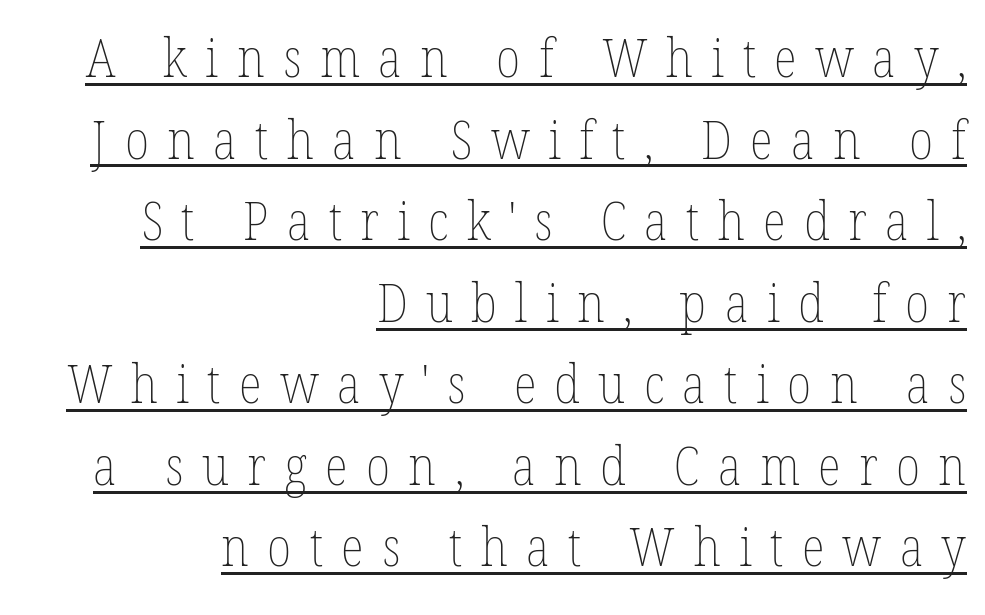
Q: Is the text bold? A: No.
Q: Is the text italic (slanted)? A: No, it is upright.
Q: Is the text underlined? A: Yes.
Q: How is the paragraph aligned? A: Right-aligned.
Q: Is the spacing between letters normal or unusually wide? A: Unusually wide.
Q: Is the spacing between lines tight, normal or loose? A: Normal.
Q: Width (condensed, normal, or wide)? A: Condensed.
Q: Stroke contrast? A: Low.
Q: x-height? A: Medium.
Q: Monospaced? A: No.
